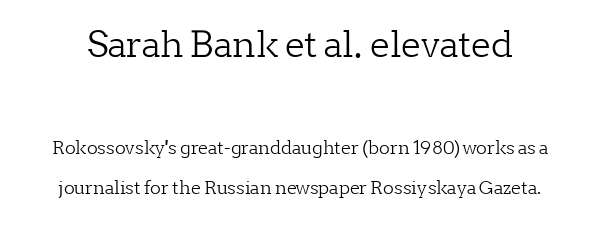
Stem width sits at or under what a default text font uses. The face used here is proportionally spaced, like ordinary book or web type. The gaps between neighbouring characters are ordinary and unremarkable. Unlike italic type, these characters show no tilt at all. A typesetter would label this face a serif. The lines are spread far apart with generous leading.
